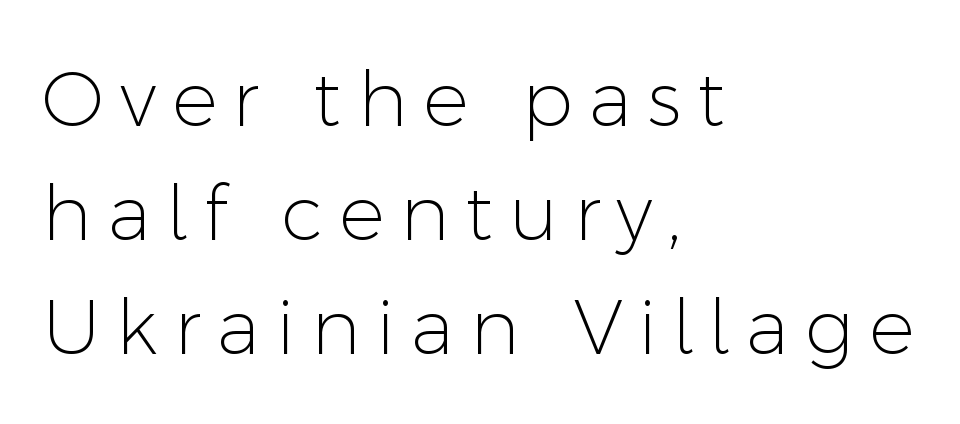
The image shows 76 px light sans-serif type, upright; set left-aligned, normal line spacing (1.5x), unusually wide letter spacing (+0.21 em), not underlined; low stroke contrast and a medium x-height.
